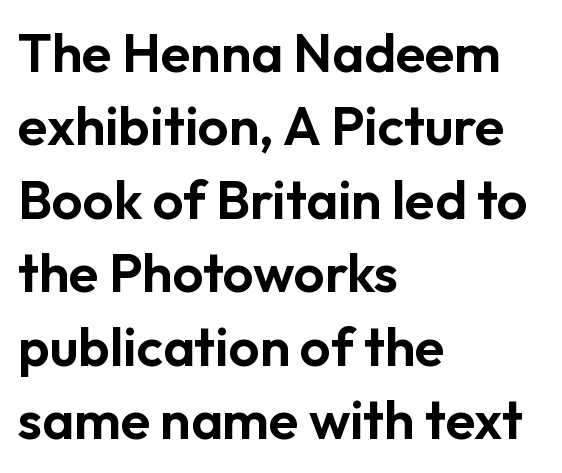
The ragged edge is on the right, which tells us the setting is flush left. You could not count columns in this text — the font is proportionally spaced. Vertical strokes here are truly vertical. The face used here is a sans, in the tradition of grotesques and geometrics.
